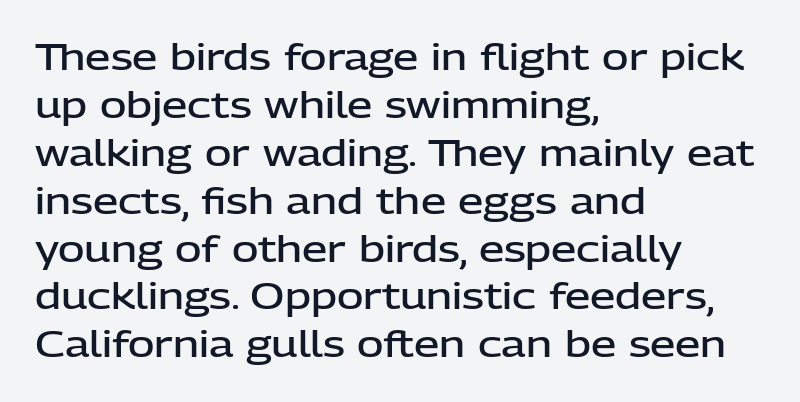
Leftover space on each line is placed entirely after the last word. The type family on display is of the sans-serif kind. You could not count columns in this text — the font is proportionally spaced. A roman cut, with each character standing at attention. Compared with an ordinary text face, these strokes are moderately heavier — a semibold.
